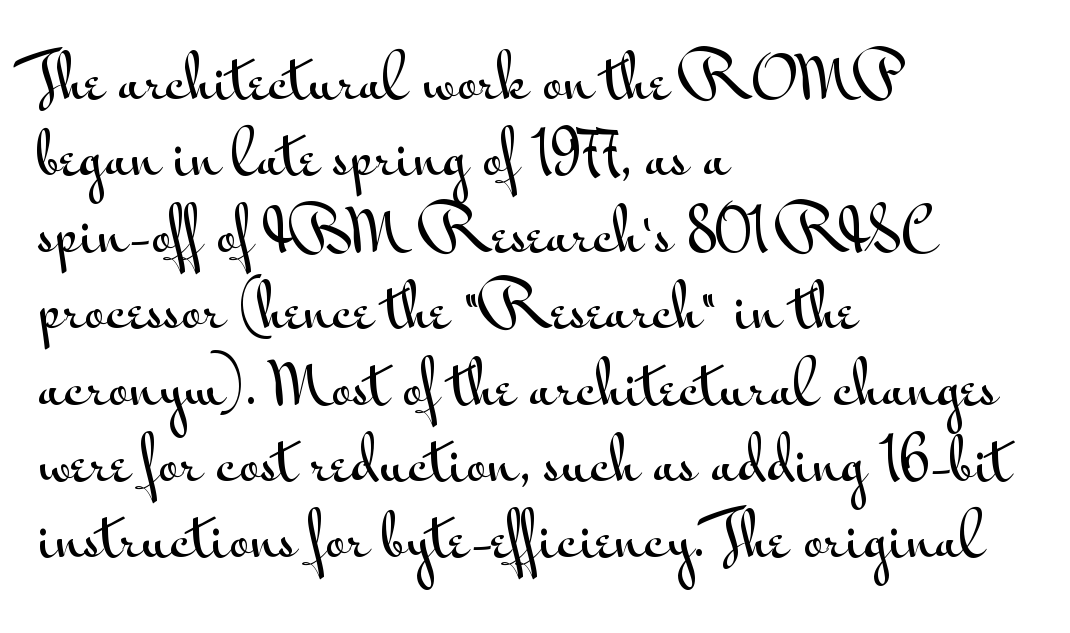
{"serif": "no", "width": "wide", "stroke_contrast": "medium", "x_height": "small", "monospaced": "no", "underline": "no", "align": "left", "line_spacing": "normal", "line_spacing_ratio": 1.34, "letter_spacing": "normal", "letter_spacing_em": 0.0, "glyph_px": 57}
